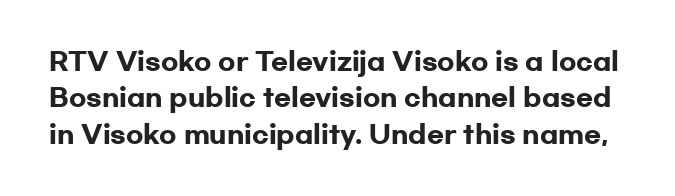
The image shows 25 px bold type, upright; set normal line spacing (1.46x), normal letter spacing, not underlined.
